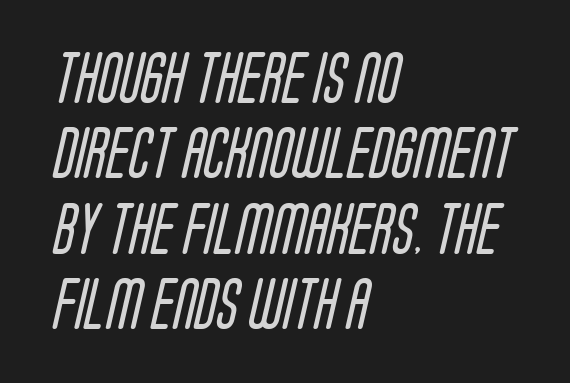
The baseline area is clear. Reading down the block, your eye returns to a fixed left position each line. Interline gaps are of average width in this sample. A typesetter would call this proportional, since set widths differ per character. Stem width sits at or under what a default text font uses. A sans-serif font was chosen for this passage.
